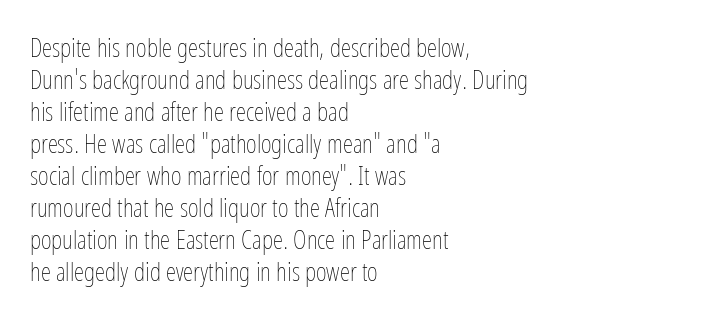
The image shows 26 px text type, upright; set left-aligned, line spacing 1.23x, normal letter spacing, not underlined.
